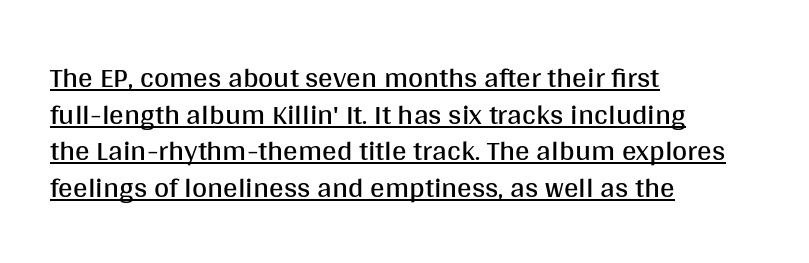
The image shows 29 px regular-weight sans-serif type, upright; set left-aligned, normal line spacing (1.26x), normal letter spacing, underlined; medium stroke contrast and a large x-height.
